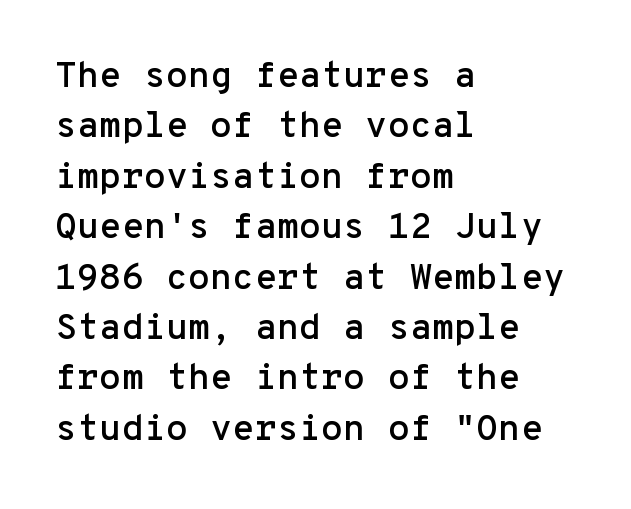
Q: Is the text italic (slanted)? A: No, it is upright.
Q: Is the typeface a serif or a sans-serif typeface? A: Sans-serif.
Q: Is the text underlined? A: No.
Q: How is the paragraph aligned? A: Left-aligned.
Q: Is the spacing between letters normal or unusually wide? A: Normal.
Q: Is the spacing between lines tight, normal or loose? A: Normal.
Q: Width (condensed, normal, or wide)? A: Normal.
Q: Stroke contrast? A: Low.
Q: x-height? A: Medium.
Q: Monospaced? A: Yes.
